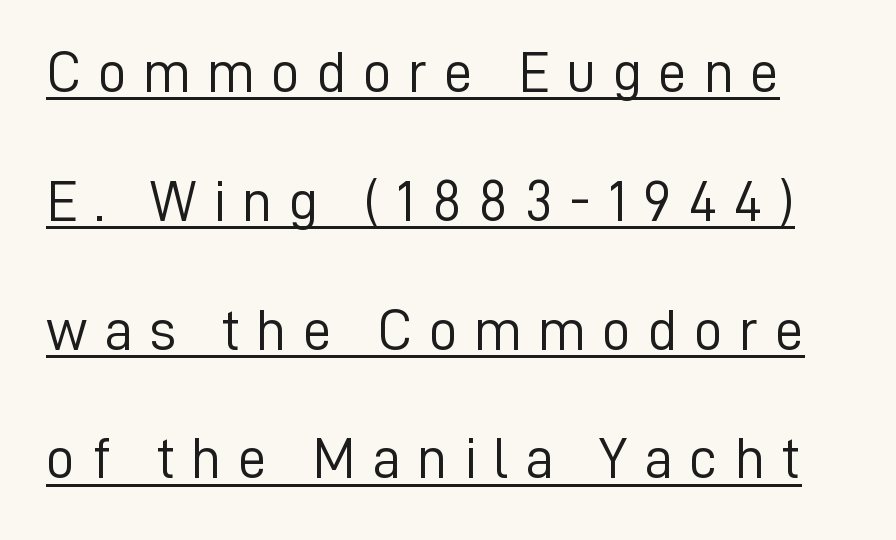
Someone cranked the tracking dial way up on this one. Baseline-to-baseline distance is far greater than the letter height. This sample uses an upright cut, with every glyph sitting square on the baseline. I'd call this a sans setting — the letters go barefoot.
